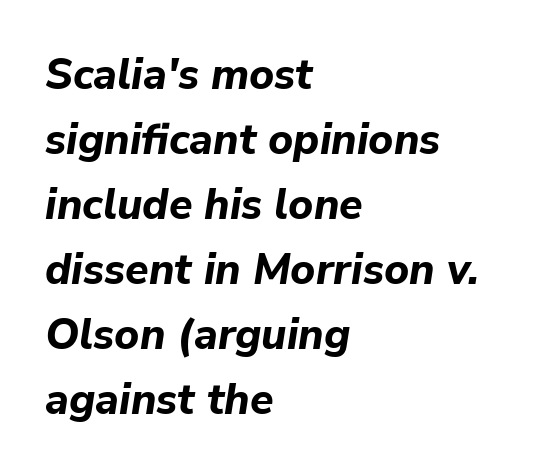
The image shows 43 px bold type, italic (leaning right); set left-aligned, normal line spacing (1.51x), normal letter spacing, not underlined; low stroke contrast and a medium x-height.
